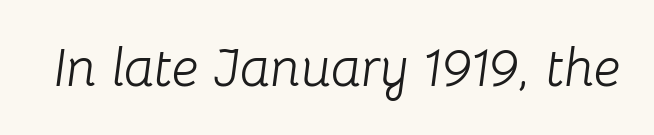
{"italic": "yes", "lean": "right", "slant_degrees": 8, "bold": "no", "weight": "light", "width": "normal", "stroke_contrast": "low", "x_height": "medium", "monospaced": "no", "underline": "no", "letter_spacing": "normal", "letter_spacing_em": 0.0, "glyph_px": 54}
